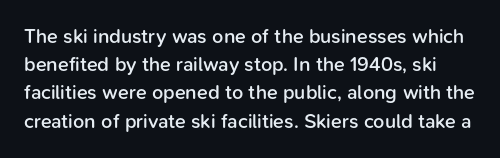
{"italic": "no", "bold": "semi", "underline": "no", "line_spacing": "normal", "line_spacing_ratio": 1.41, "letter_spacing": "normal", "letter_spacing_em": 0.0, "glyph_px": 20}
